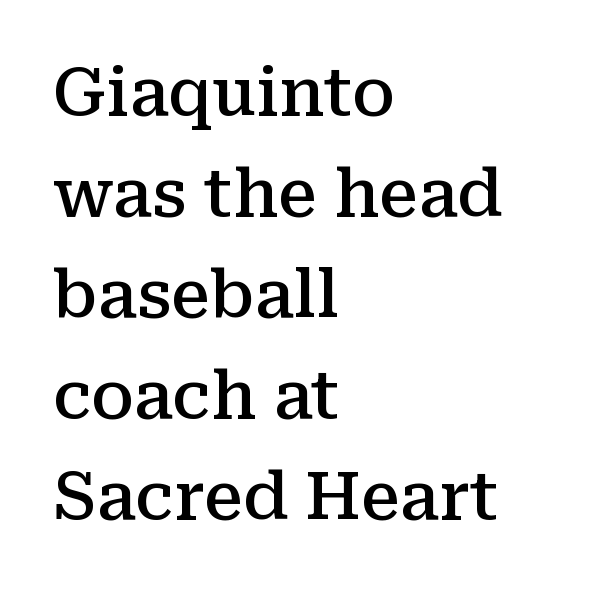
The image shows 66 px semibold serif type, upright; set left-aligned, normal line spacing (1.53x), normal letter spacing, not underlined; medium stroke contrast and a medium x-height.
